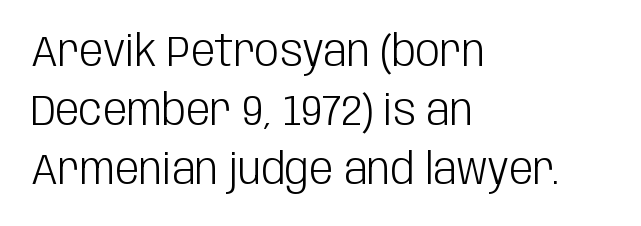
The image shows 43 px light, condensed sans-serif type, upright; set left-aligned, normal line spacing (1.37x), normal letter spacing, not underlined; low stroke contrast and a large x-height.
